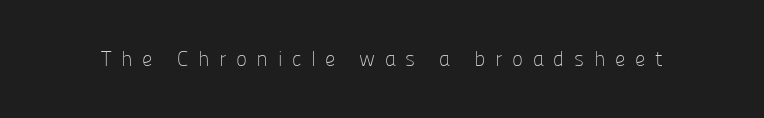
In terms of posture, this sample is upright. Vertical stems look standard width or narrower in stroke. Unmarked baselines from the first word to the last. The rendering inserts visible extra space after every character.
